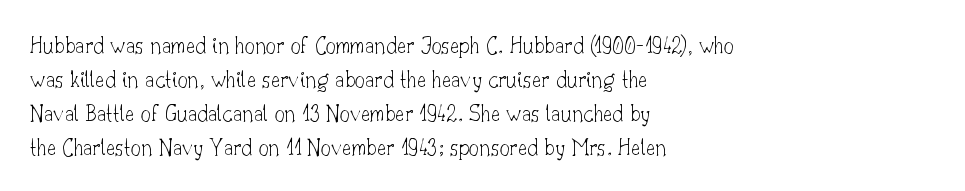
{"italic": "no", "bold": "no", "underline": "no", "align": "left", "line_spacing": "normal", "line_spacing_ratio": 1.36, "letter_spacing": "normal", "letter_spacing_em": 0.0, "glyph_px": 25}
